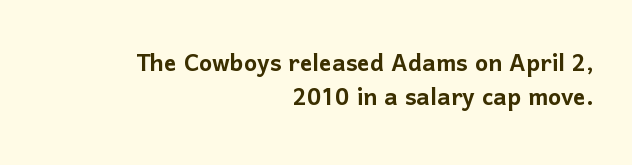
Grotesque or geometric, the face here clearly has no serifs. The ragged edge is on the left, which tells us the setting is flush right. Closely set lines give the paragraph a compact silhouette. Upright lettering throughout. In terms of letterspacing, this is plain default setting.
